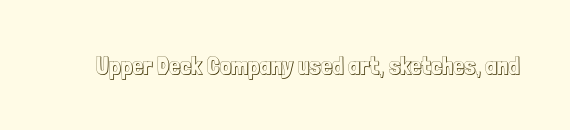
The image shows 25 px text type, upright; set normal letter spacing, not underlined.
